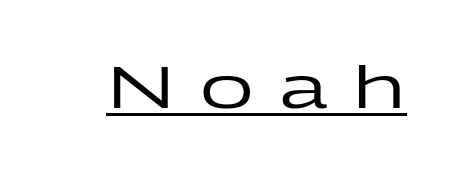
{"serif": "no", "italic": "no", "width": "wide", "stroke_contrast": "low", "x_height": "medium", "monospaced": "no", "underline": "yes", "letter_spacing": "wide", "letter_spacing_em": 0.43, "glyph_px": 59}
